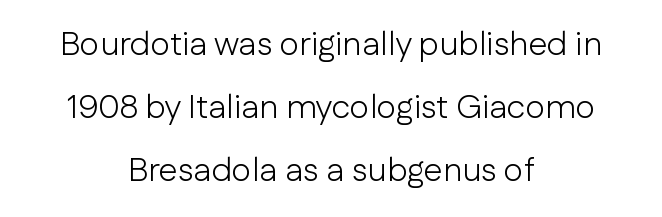
This is the regular roman posture of the typeface. Looks like regular typesetting: each glyph gets only the width it needs. Clear beneath every line of the passage. Characters follow at the spacing the type designer built in. The typeface has the unassuming heft of standard copy or less. Font category for this specimen: sans-serif.
